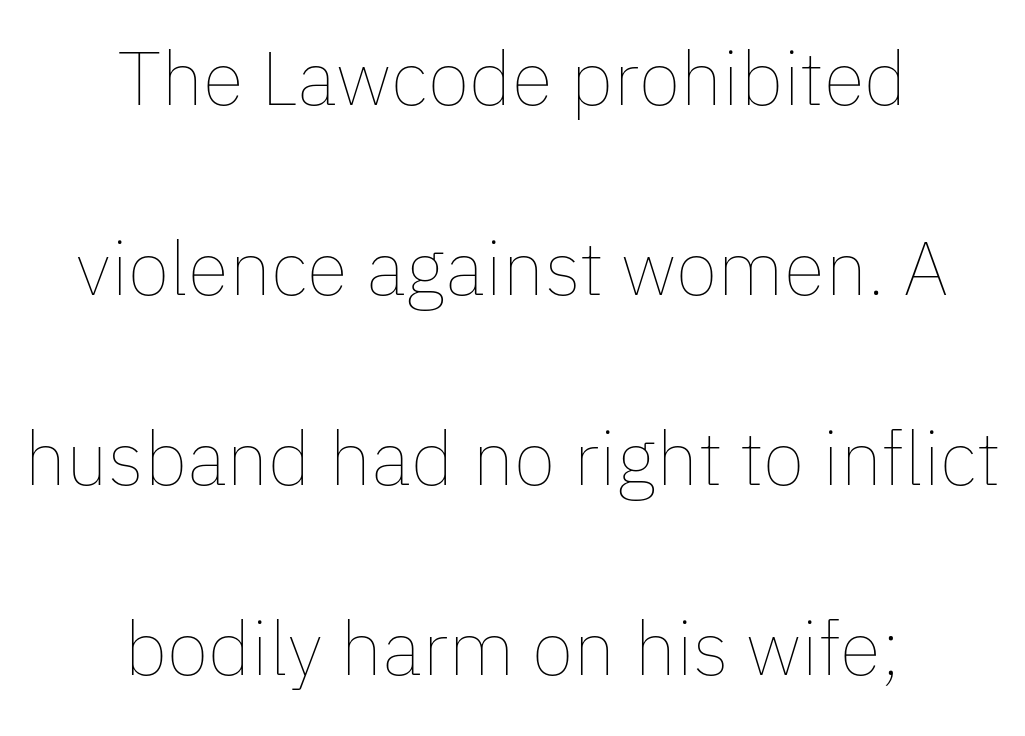
Descenders are the only things crossing below the line. Varying glyph widths throughout — classic text-font behaviour. A typesetter would mark this as roman, not italic. Think standard paragraph weight, or any step lighter than that. Observe the ordinary spacing: letters are neighbours, not strangers.
